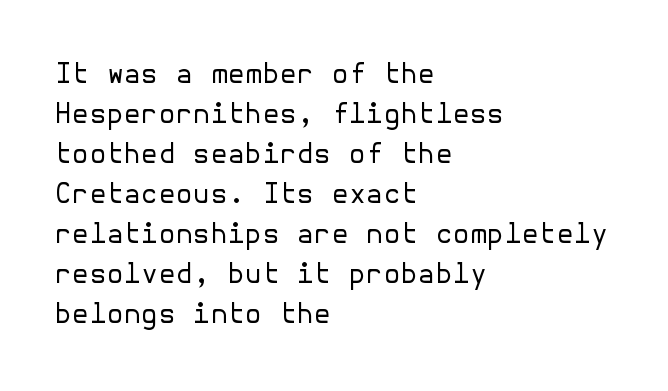
The image shows 28 px regular-weight sans-serif type, upright; set left-aligned, normal line spacing (1.43x), normal letter spacing, not underlined; low stroke contrast and a medium x-height.
